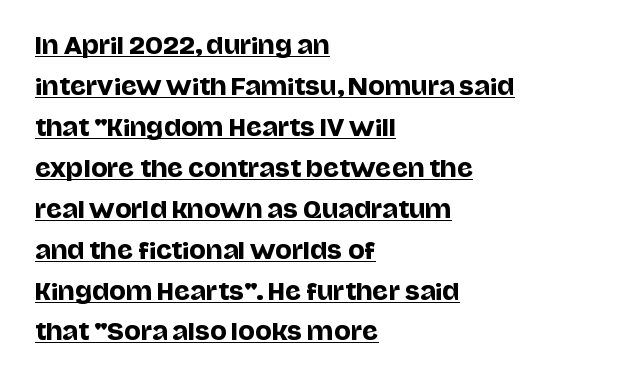
{"italic": "no", "underline": "yes", "align": "left", "line_spacing_ratio": 1.86, "letter_spacing": "normal", "letter_spacing_em": 0.0, "glyph_px": 22}
